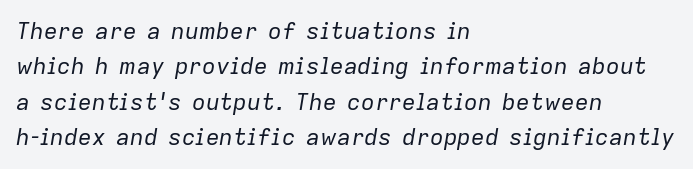
Q: Is the text bold? A: No.
Q: Is the text italic (slanted)? A: Yes, it leans right by about 9 degrees.
Q: Is the text underlined? A: No.
Q: How is the paragraph aligned? A: Left-aligned.
Q: Is the spacing between letters normal or unusually wide? A: Normal.
Q: Is the spacing between lines tight, normal or loose? A: Normal.
